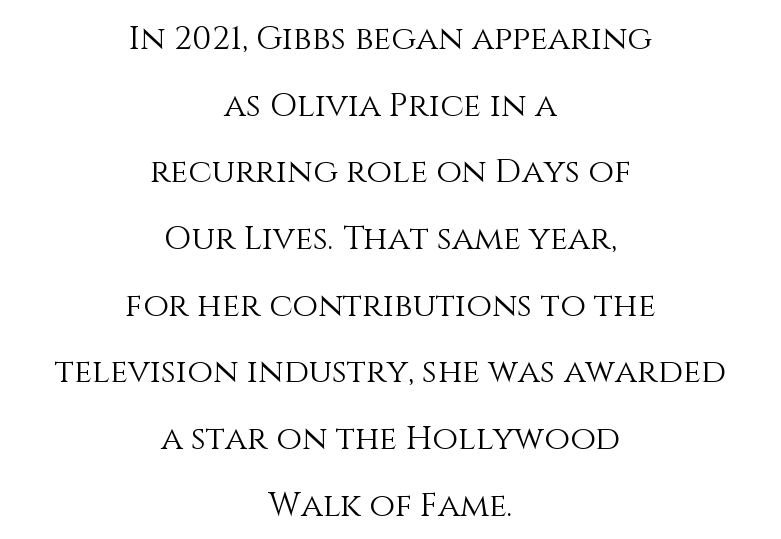
The image shows 33 px light type, upright; set centered, loose line spacing (2.02x), normal letter spacing, not underlined; medium stroke contrast and a large x-height.
